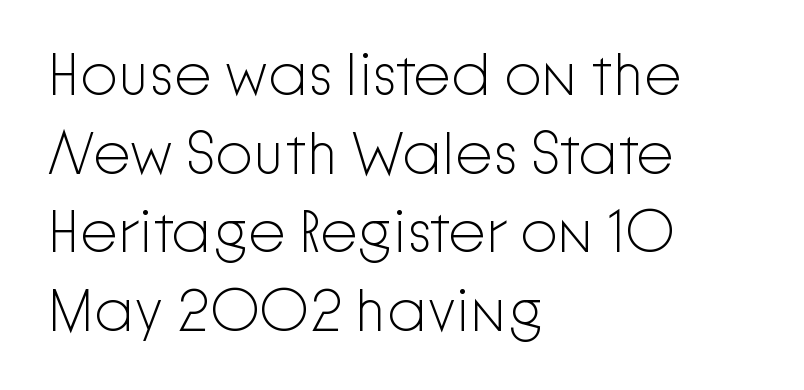
Q: Is the text bold? A: No.
Q: Is the text italic (slanted)? A: No, it is upright.
Q: Is the typeface a serif or a sans-serif typeface? A: Sans-serif.
Q: Is the text underlined? A: No.
Q: How is the paragraph aligned? A: Left-aligned.
Q: Is the spacing between letters normal or unusually wide? A: Normal.
Q: Is the spacing between lines tight, normal or loose? A: Normal.
Q: Width (condensed, normal, or wide)? A: Normal.
Q: Stroke contrast? A: Low.
Q: x-height? A: Medium.
Q: Monospaced? A: No.
